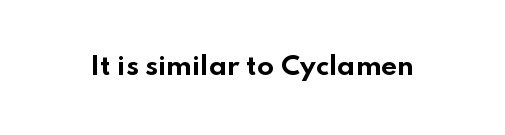
The image shows 25 px bold type, upright; set normal letter spacing, not underlined.
